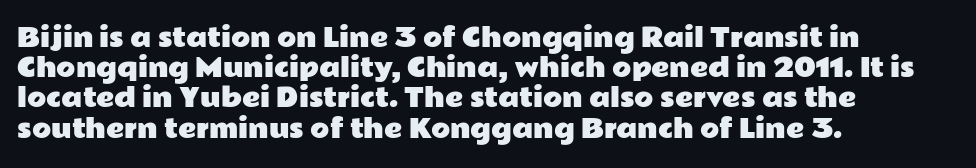
Standard letterfit; no display-style spreading of the glyphs. A typesetter would mark this as roman, not italic. Does the copy run flush right? No — it runs flush left. Words float on clear page, feet unadorned.
